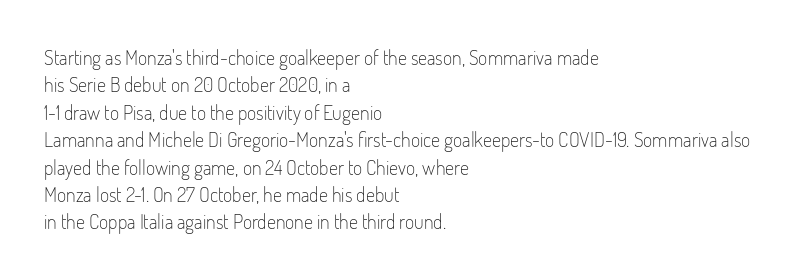
The image shows 20 px text type, upright; set left-aligned, normal line spacing (1.37x), normal letter spacing, not underlined.
